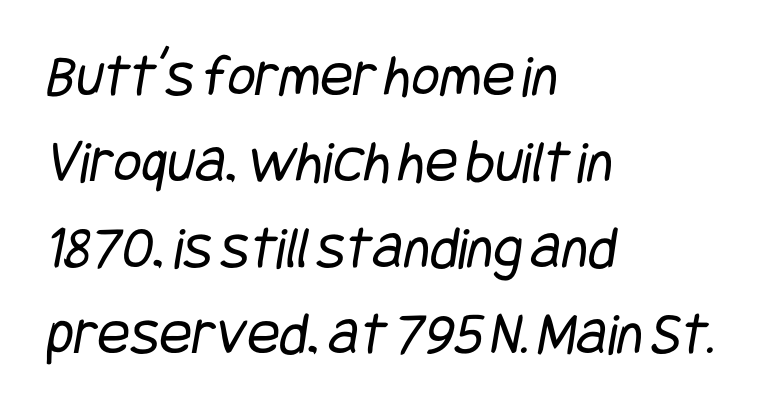
Q: Is the text bold? A: No.
Q: Is the typeface a serif or a sans-serif typeface? A: Sans-serif.
Q: Is the text underlined? A: No.
Q: How is the paragraph aligned? A: Left-aligned.
Q: Is the spacing between letters normal or unusually wide? A: Normal.
Q: Is the spacing between lines tight, normal or loose? A: Normal.
Q: Width (condensed, normal, or wide)? A: Condensed.
Q: Stroke contrast? A: Low.
Q: x-height? A: Large.
